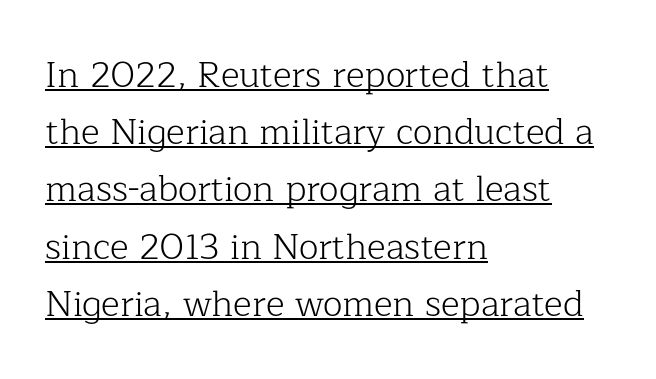
{"serif": "yes", "italic": "no", "bold": "no", "weight": "light", "width": "normal", "stroke_contrast": "low", "x_height": "medium", "monospaced": "no", "underline": "yes", "align": "left", "line_spacing": "normal", "line_spacing_ratio": 1.59, "letter_spacing": "normal", "letter_spacing_em": 0.0, "glyph_px": 36}
